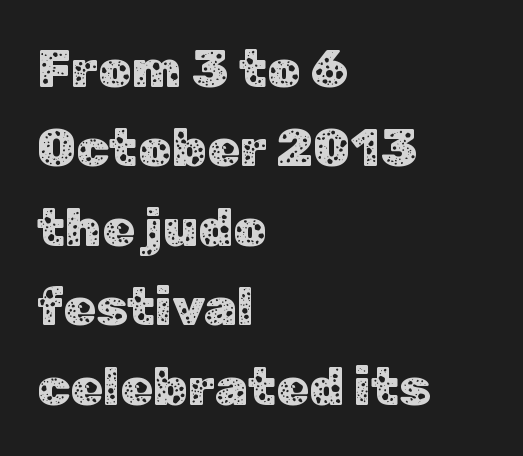
The letters stand straight up with perfectly vertical stems. Beneath every word, the page is bare. The ragged edge is on the right, which tells us the setting is flush left. The rendering uses a moderate line-height, typical for paragraphs. I'd call this a sans setting — the letters go barefoot. You could call the tracking neutral — neither tight nor loose.
